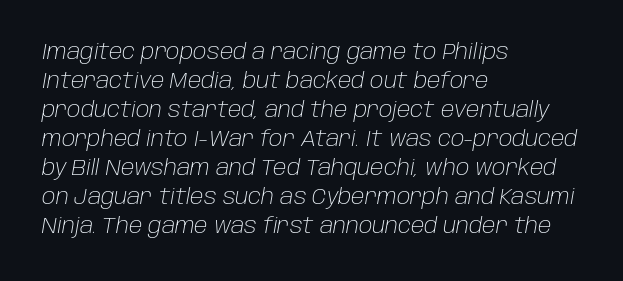
The image shows 21 px text type, italic (leaning right); set left-aligned, normal line spacing (1.38x), normal letter spacing, not underlined.
